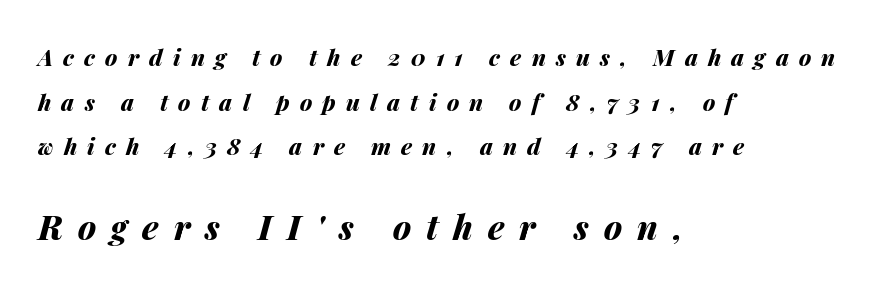
Q: Is the text bold? A: Yes.
Q: Is the text italic (slanted)? A: Yes, it leans right by about 14 degrees.
Q: Is the text underlined? A: No.
Q: How is the paragraph aligned? A: Left-aligned.
Q: Is the spacing between letters normal or unusually wide? A: Unusually wide.
Q: Is the spacing between lines tight, normal or loose? A: Loose.
Q: Which block of text is set in a larger size, the first (top) or the second (bottom)? A: The second (bottom) one.
Q: Width (condensed, normal, or wide)? A: Normal.
Q: Stroke contrast? A: Medium.
Q: x-height? A: Medium.
Q: Monospaced? A: No.
